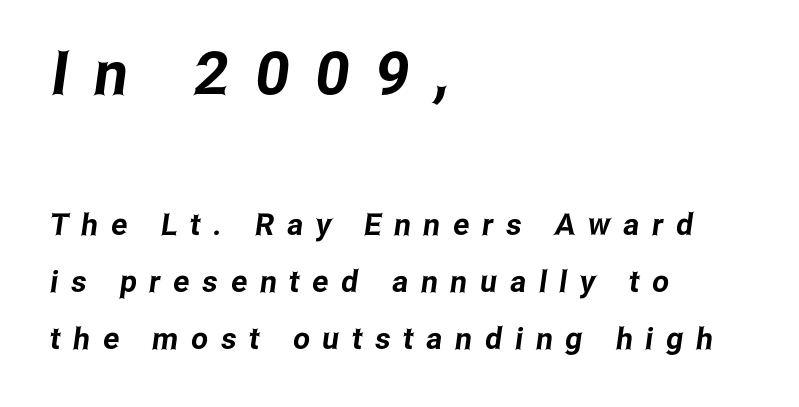
The image shows 60 px condensed sans-serif type; set left-aligned, loose line spacing (1.91x), unusually wide letter spacing (+0.43 em), not underlined; the first (top) block is 2.0x larger; low stroke contrast and a medium x-height.
